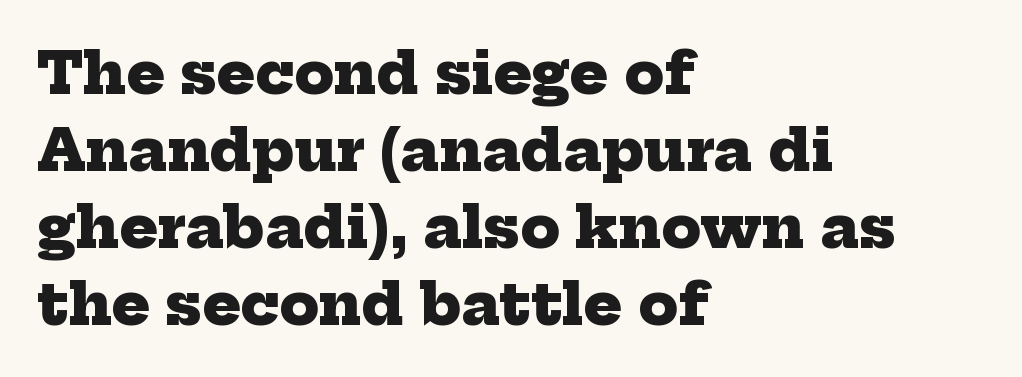
{"serif": "yes", "bold": "yes", "weight": "heavy", "width": "normal", "stroke_contrast": "low", "x_height": "medium", "monospaced": "no", "underline": "no", "align": "left", "line_spacing": "normal", "line_spacing_ratio": 1.35, "letter_spacing": "normal", "letter_spacing_em": 0.0, "glyph_px": 57}
